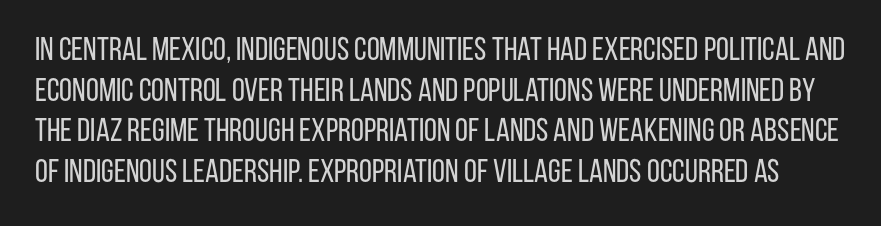
{"serif": "no", "italic": "no", "bold": "no", "weight": "regular", "width": "condensed", "stroke_contrast": "low", "x_height": "large", "monospaced": "no", "underline": "no", "line_spacing_ratio": 1.23, "letter_spacing": "normal", "letter_spacing_em": 0.0, "glyph_px": 33}
